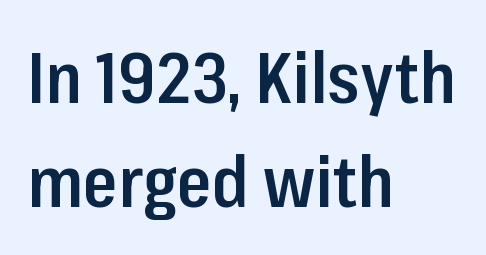
The image shows 71 px semibold, condensed sans-serif type, upright; set left-aligned, normal line spacing (1.46x), normal letter spacing, not underlined; low stroke contrast and a medium x-height.
